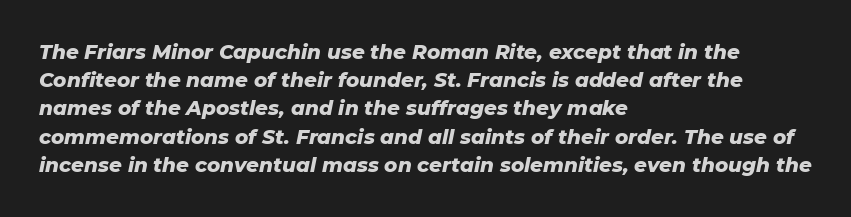
Strokes here are thick enough to call this a true bold. Compared with ordinary roman type, these characters are visibly tilted. Descender tails drop into unmarked territory. Short and long lines alike share a common starting point at left. The tracking reads as untouched default to a designer's eye. Evenly set lines give the paragraph a standard silhouette.
